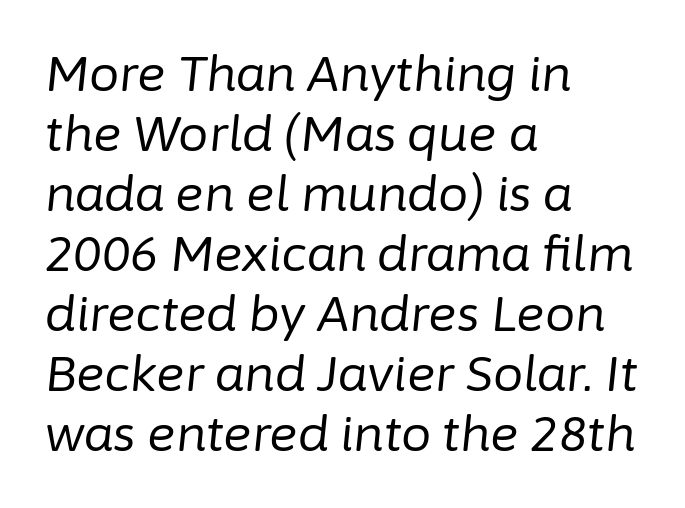
The image shows 48 px regular-weight type, italic (leaning right); set left-aligned, normal line spacing (1.25x), normal letter spacing, not underlined; low stroke contrast and a medium x-height.
